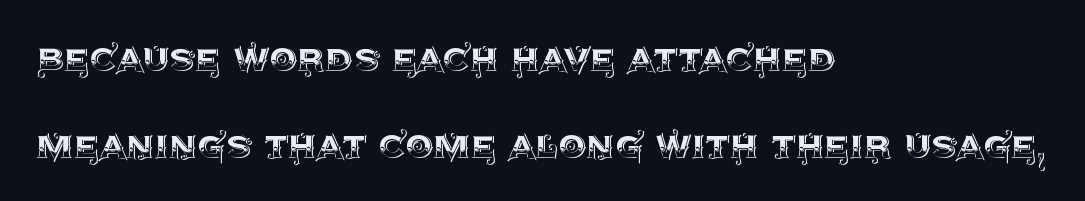
The image shows 44 px text type, upright; set left-aligned, loose line spacing (1.97x), normal letter spacing, not underlined; a large x-height.
